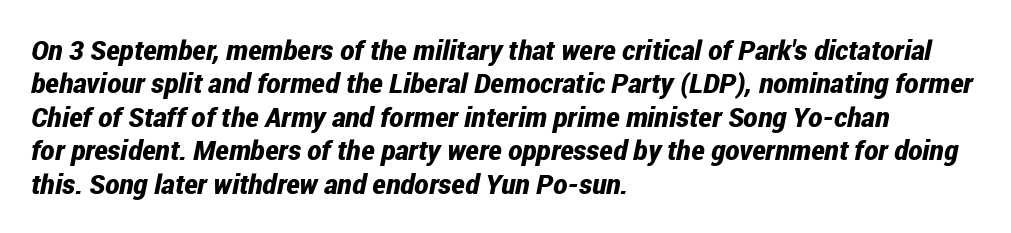
Between one letter and the next there's only the usual sliver of space. When letters slant like this, we call the style italic. The specimen omits any rule beneath the text block's lines. In terms of weight, the rendering is a true, heavy bold. A student would call this left alignment; a typographer would say flush left, rag right.
